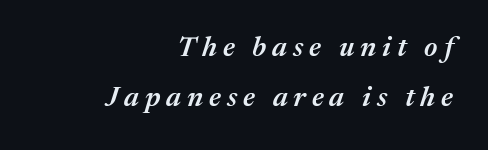
The image shows 28 px semibold type, italic (leaning right); set right-aligned, line spacing 1.8x, unusually wide letter spacing (+0.21 em), not underlined; medium stroke contrast and a medium x-height.
